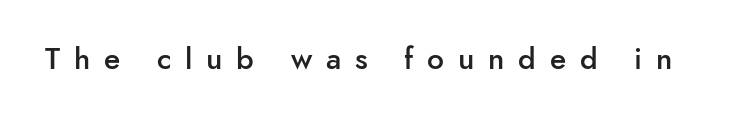
The image shows 30 px semibold sans-serif type, upright; set unusually wide letter spacing (+0.46 em), not underlined; low stroke contrast and a small x-height.
